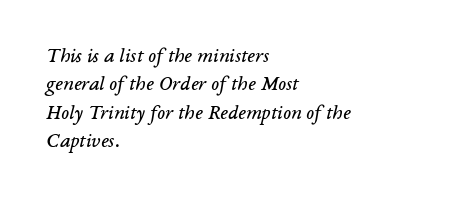
The image shows 21 px text type, italic (leaning right); set left-aligned, normal line spacing (1.35x), normal letter spacing, not underlined.
